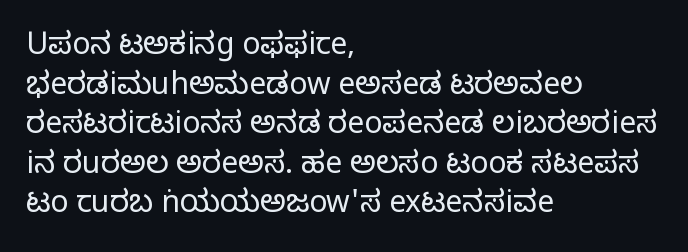
The image shows 30 px light sans-serif type, upright; set left-aligned, normal line spacing (1.32x), normal letter spacing, not underlined; low stroke contrast and a medium x-height.
